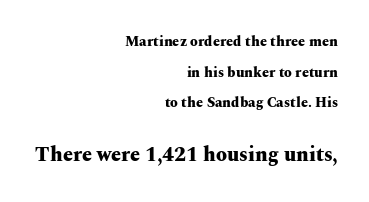
Default kerning and tracking; the words read as compact shapes. Scale increases going downward across the two blocks. Successive baselines arrive slowly, with a big drop between each. Ascenders rise straight up at ninety degrees.
